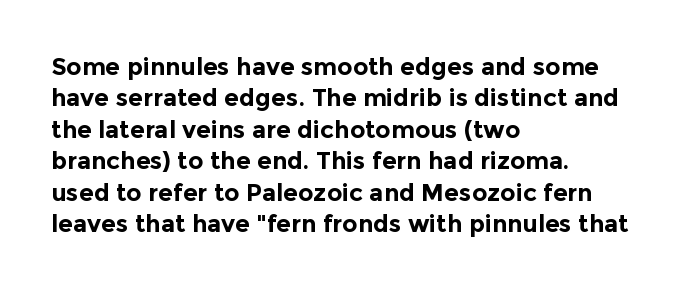
Q: Is the text bold? A: Yes.
Q: Is the text italic (slanted)? A: No, it is upright.
Q: Is the text underlined? A: No.
Q: How is the paragraph aligned? A: Left-aligned.
Q: Is the spacing between letters normal or unusually wide? A: Normal.
Q: Is the spacing between lines tight, normal or loose? A: Normal.
